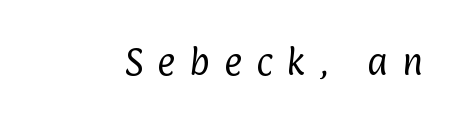
Q: Is the text bold? A: No.
Q: Is the typeface a serif or a sans-serif typeface? A: Sans-serif.
Q: Is the text underlined? A: No.
Q: Is the spacing between letters normal or unusually wide? A: Unusually wide.
Q: Width (condensed, normal, or wide)? A: Condensed.
Q: Stroke contrast? A: Low.
Q: x-height? A: Medium.
Q: Monospaced? A: No.
